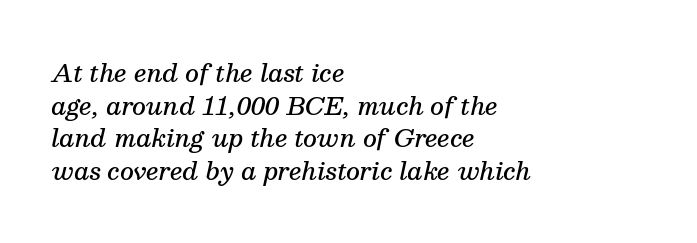
The letters are slanted; this is an italic face. Weight: semibold (demi). This sample uses plain, unmodified letter spacing. Does the copy run flush right? No — it runs flush left. The space directly below the letters is spotless. How would I describe the line gaps? Plain and ordinary.
